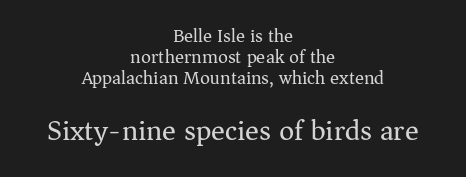
Q: Is the text bold? A: No.
Q: Is the text italic (slanted)? A: No, it is upright.
Q: Is the typeface a serif or a sans-serif typeface? A: Serif.
Q: Is the text underlined? A: No.
Q: How is the paragraph aligned? A: Centered.
Q: Is the spacing between letters normal or unusually wide? A: Normal.
Q: Is the spacing between lines tight, normal or loose? A: Tight.
Q: Which block of text is set in a larger size, the first (top) or the second (bottom)? A: The second (bottom) one.
Q: Width (condensed, normal, or wide)? A: Normal.
Q: Stroke contrast? A: Medium.
Q: x-height? A: Medium.
Q: Monospaced? A: No.
